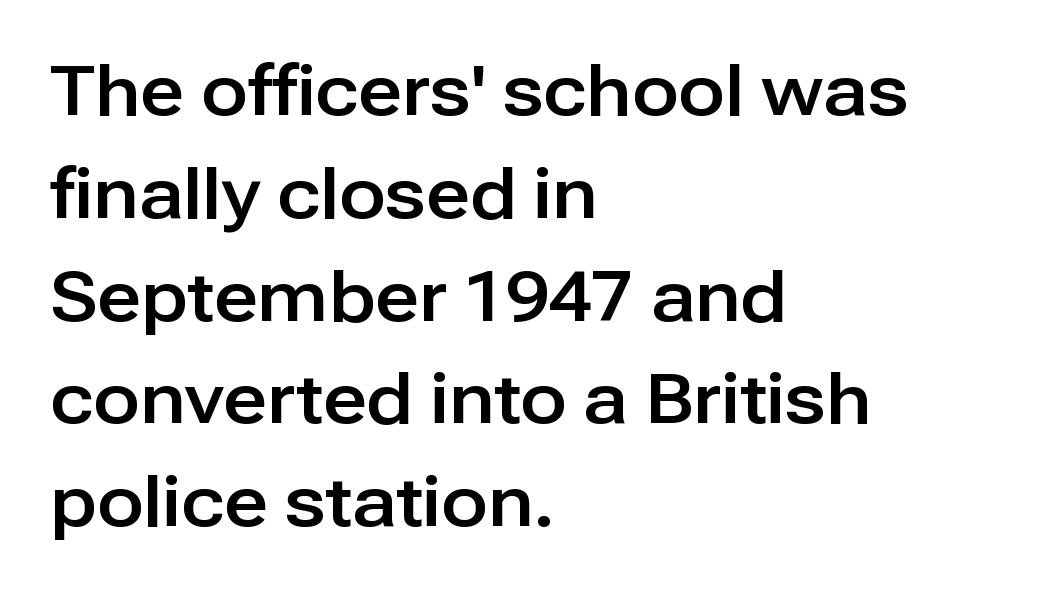
The image shows 69 px sans-serif type, upright; set left-aligned, normal line spacing (1.49x), normal letter spacing, not underlined; low stroke contrast and a medium x-height.
